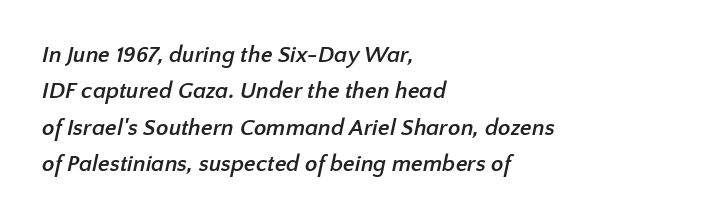
{"bold": "yes", "underline": "no", "align": "left", "line_spacing": "normal", "line_spacing_ratio": 1.58, "letter_spacing": "normal", "letter_spacing_em": 0.0, "glyph_px": 23}
